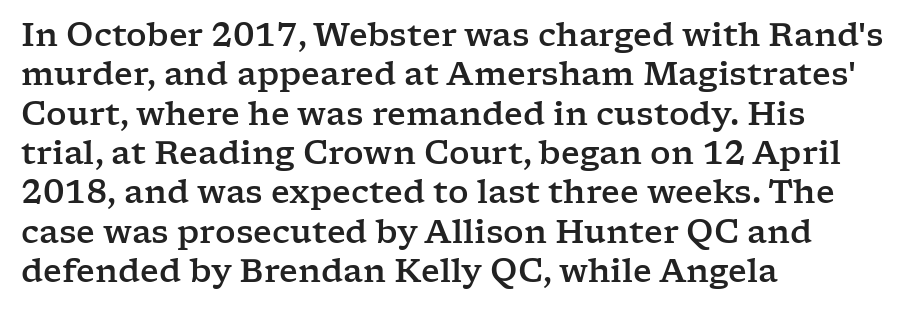
{"serif": "yes", "italic": "no", "width": "wide", "stroke_contrast": "low", "x_height": "medium", "monospaced": "no", "underline": "no", "align": "left", "line_spacing_ratio": 1.23, "letter_spacing": "normal", "letter_spacing_em": 0.0, "glyph_px": 32}
